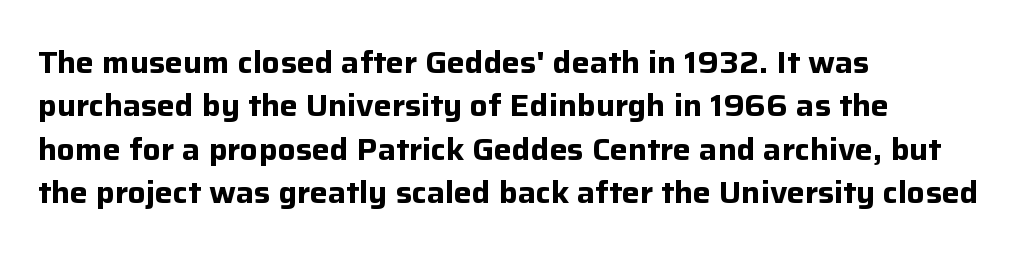
The image shows 30 px bold sans-serif type, upright; set left-aligned, normal line spacing (1.45x), normal letter spacing, not underlined; low stroke contrast and a medium x-height.
